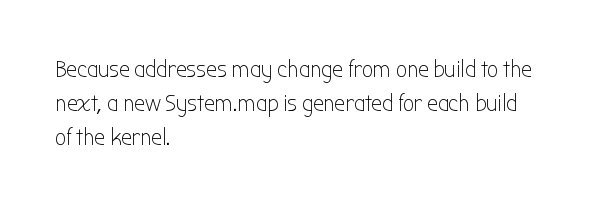
The image shows 24 px text type, upright; set left-aligned, normal line spacing (1.42x), normal letter spacing, not underlined.
